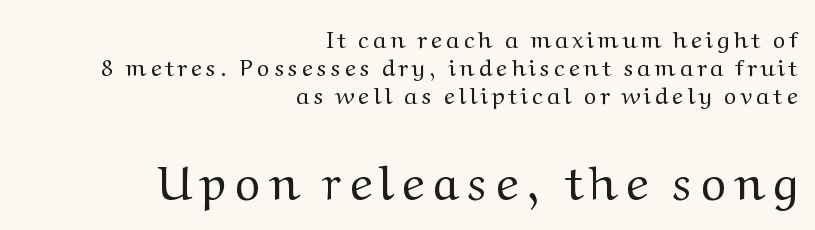
Look at the glyph heights: the lower group is clearly the bigger setting. Someone cranked the tracking dial way up on this one. Serifs: yes, visible at the terminals of the letterforms. Alignment: flush right.
